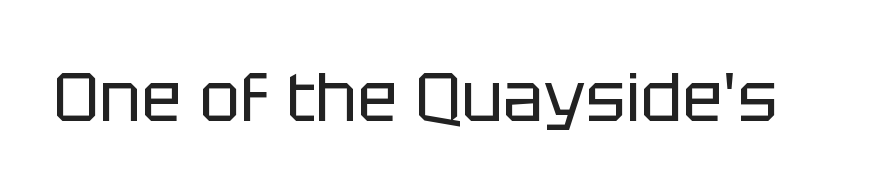
Quick note: not italic, upright. Type style note: lacks serifs. The passage shown is typed in a proportional face where columns would drift. This is not heavy type; no bold has been used. Plain, unruled lines of type.
